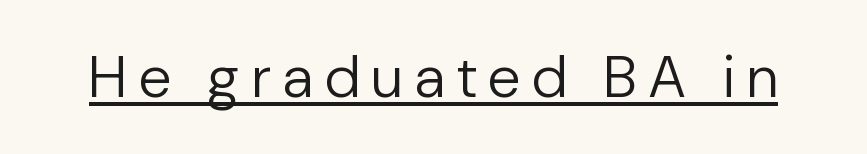
{"serif": "no", "italic": "no", "bold": "no", "weight": "regular", "width": "normal", "stroke_contrast": "low", "x_height": "medium", "monospaced": "no", "underline": "yes", "letter_spacing": "wide", "letter_spacing_em": 0.21, "glyph_px": 59}
